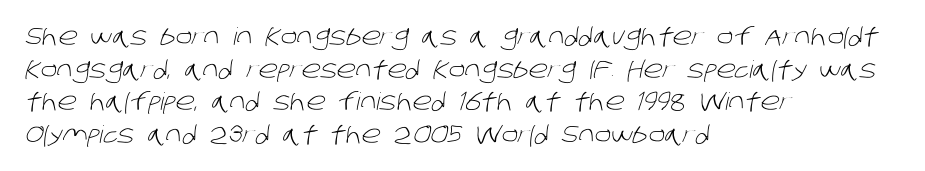
The image shows 24 px text type; set left-aligned, normal line spacing (1.36x), normal letter spacing, not underlined.
